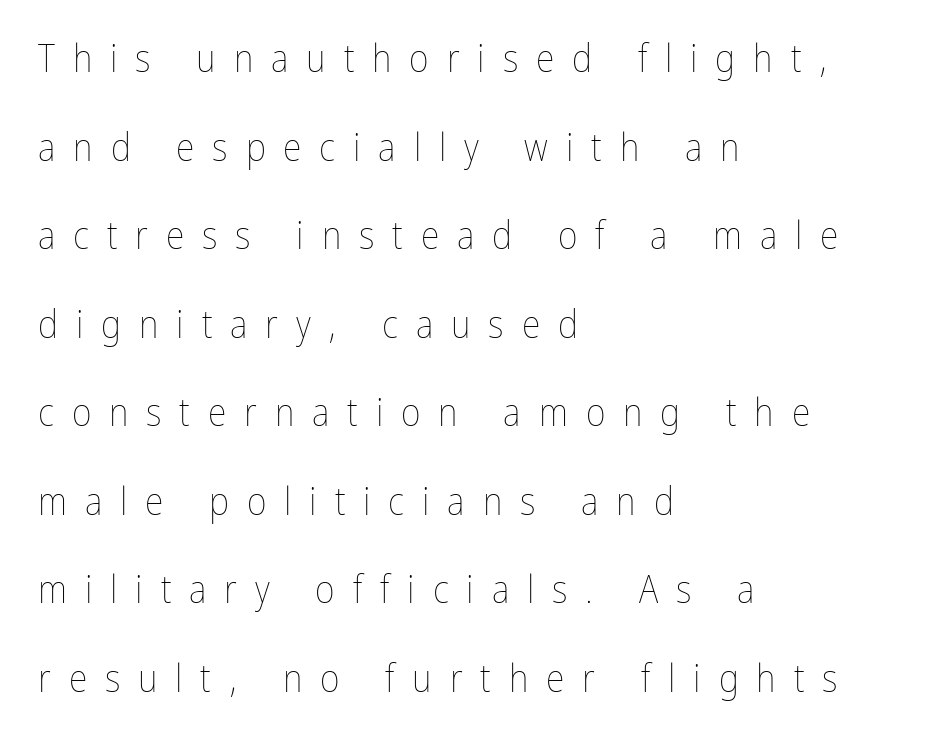
Q: Is the text bold? A: No.
Q: Is the text italic (slanted)? A: No, it is upright.
Q: Is the text underlined? A: No.
Q: How is the paragraph aligned? A: Left-aligned.
Q: Is the spacing between letters normal or unusually wide? A: Unusually wide.
Q: Is the spacing between lines tight, normal or loose? A: Loose.
Q: Width (condensed, normal, or wide)? A: Condensed.
Q: Stroke contrast? A: Low.
Q: x-height? A: Medium.
Q: Monospaced? A: No.
